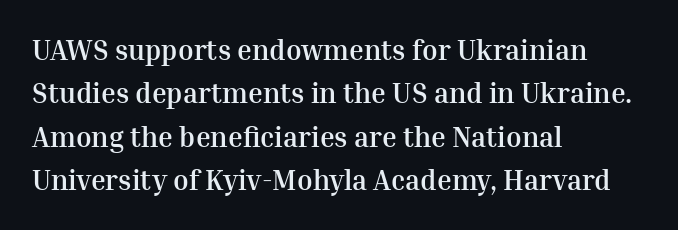
The image shows 28 px semibold serif type, upright; set left-aligned, normal line spacing (1.55x), normal letter spacing, not underlined; medium stroke contrast and a medium x-height.
